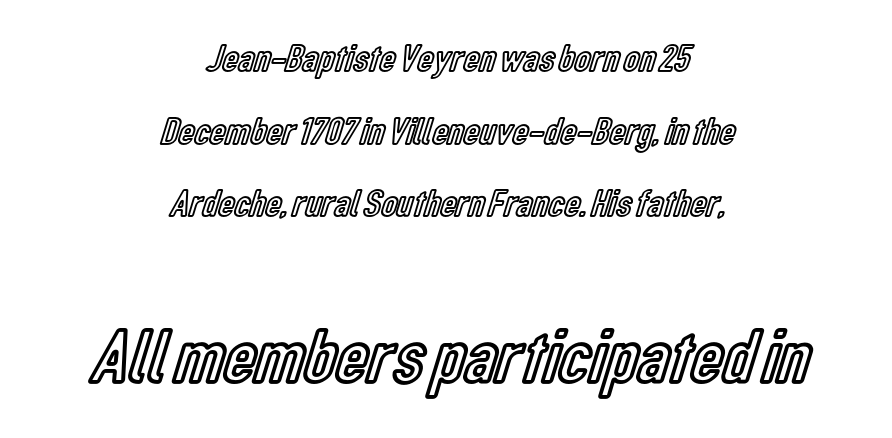
Note: smaller setting up top, larger setting below. The text block is weighted toward neither margin, spreading evenly from the middle. Quick note: underline off.
